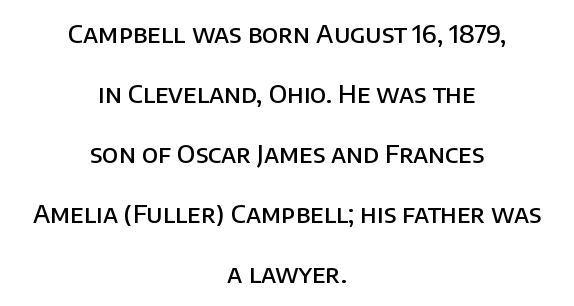
The strokes are fattened partway — semibold, not bold. The designer dialed line spacing up above the default. The area under the type is left untouched. A typesetter would mark this as roman, not italic. Does extra space separate the letters? No, they use regular spacing.
